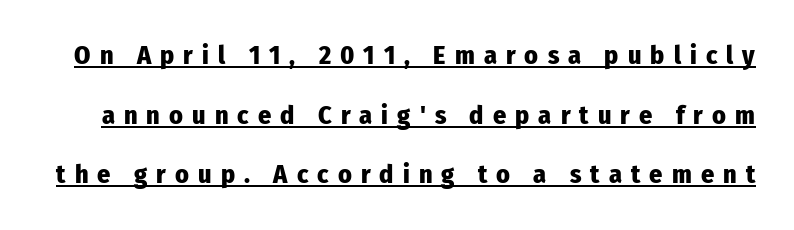
{"italic": "no", "bold": "yes", "underline": "yes", "line_spacing": "loose", "line_spacing_ratio": 2.29, "letter_spacing": "wide", "letter_spacing_em": 0.35, "glyph_px": 26}
